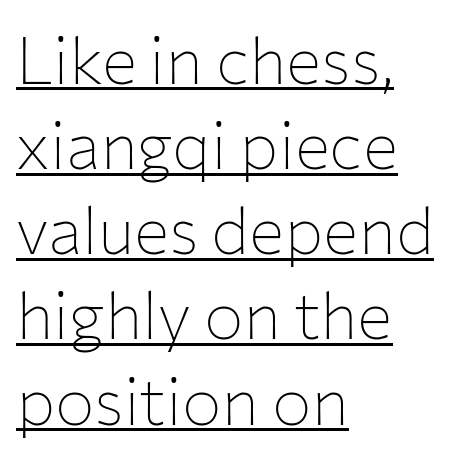
Observe the ordinary spacing: letters are neighbours, not strangers. To sum up the face: it is a sans, with no serifs. Has an underline been added? It has. Nope, not italic — everything's standing straight. The lines are quadded left. The rendering uses a moderate line-height, typical for paragraphs.
